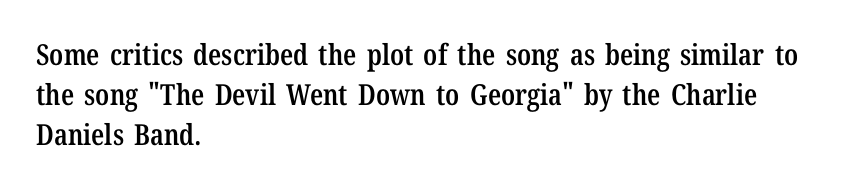
Q: Is the text bold? A: Semi-bold.
Q: Is the text italic (slanted)? A: No, it is upright.
Q: Is the typeface a serif or a sans-serif typeface? A: Serif.
Q: Is the text underlined? A: No.
Q: How is the paragraph aligned? A: Left-aligned.
Q: Is the spacing between letters normal or unusually wide? A: Normal.
Q: Is the spacing between lines tight, normal or loose? A: Normal.
Q: Width (condensed, normal, or wide)? A: Condensed.
Q: Stroke contrast? A: Low.
Q: x-height? A: Medium.
Q: Monospaced? A: No.
